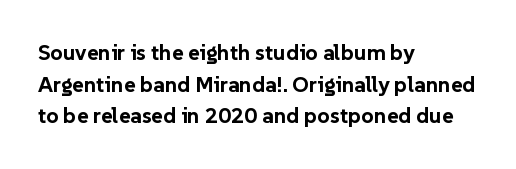
{"italic": "no", "bold": "yes", "underline": "no", "align": "left", "line_spacing": "normal", "line_spacing_ratio": 1.44, "letter_spacing": "normal", "letter_spacing_em": 0.0, "glyph_px": 22}
